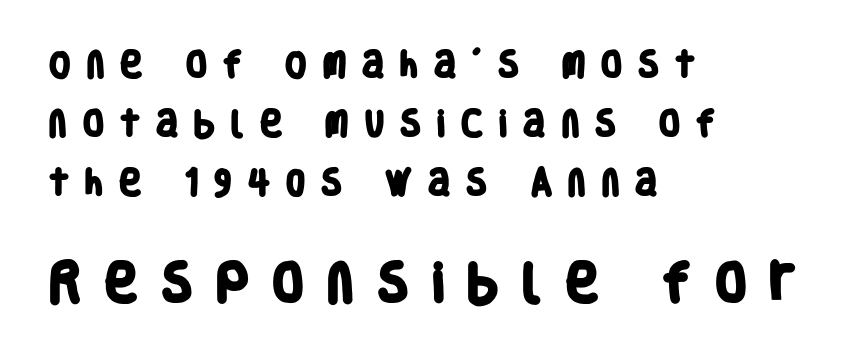
The image shows 43 px heavy, condensed sans-serif type; set left-aligned, loose line spacing (2.03x), unusually wide letter spacing (+0.49 em), not underlined; the second (bottom) block is 1.48x larger; low stroke contrast and a large x-height.
